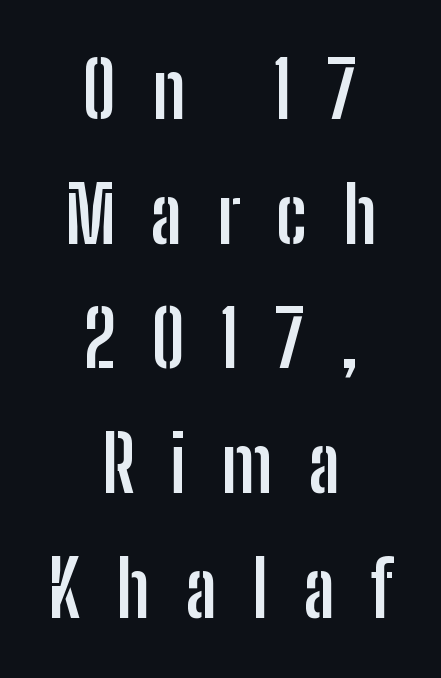
Here the designer chose a conventional face with non-uniform glyph widths. This rendering widens character spacing well past its baseline value. Note: no serifs on the glyphs. The passage shown is not underscored anywhere. Teacher's note: observe the equal gaps on both sides — that is centered alignment. You'd pick this weight for a headline — it's a proper bold.
